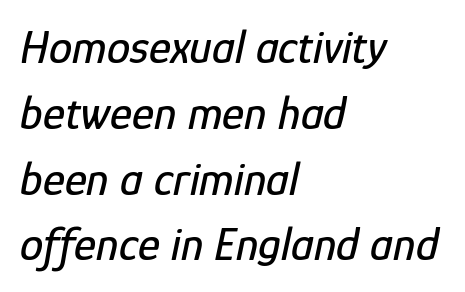
Here the glyphs are tracked normally, forming tight word shapes. Short and long lines alike share a common starting point at left. Proportional: the letters do not fall into vertical columns. Words float on clear page, feet unadorned. The leading is moderate, giving the passage an even texture.
